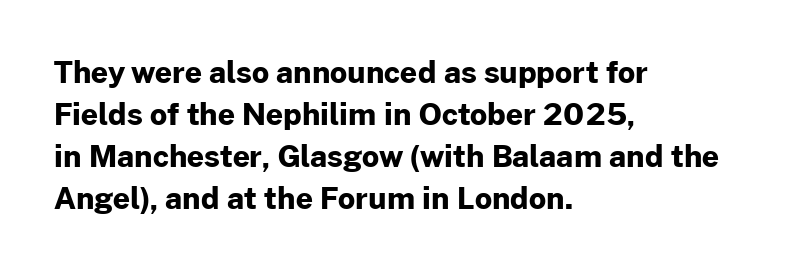
Q: Is the text bold? A: Yes.
Q: Is the text italic (slanted)? A: No, it is upright.
Q: Is the typeface a serif or a sans-serif typeface? A: Sans-serif.
Q: Is the text underlined? A: No.
Q: How is the paragraph aligned? A: Left-aligned.
Q: Is the spacing between letters normal or unusually wide? A: Normal.
Q: Is the spacing between lines tight, normal or loose? A: Normal.
Q: Width (condensed, normal, or wide)? A: Normal.
Q: Stroke contrast? A: Low.
Q: x-height? A: Medium.
Q: Monospaced? A: No.
